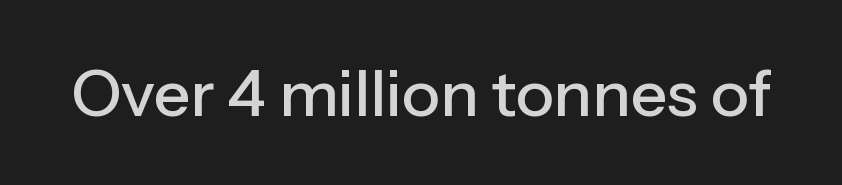
The image shows 64 px sans-serif type, upright; set normal letter spacing, not underlined; low stroke contrast and a medium x-height.
